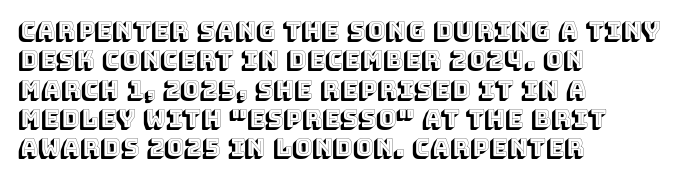
{"italic": "no", "underline": "no", "align": "left", "line_spacing_ratio": 1.22, "letter_spacing": "normal", "letter_spacing_em": 0.0, "glyph_px": 24}
